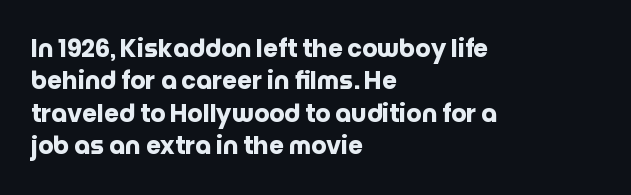
Q: Is the text bold? A: Yes.
Q: Is the text italic (slanted)? A: No, it is upright.
Q: Is the text underlined? A: No.
Q: How is the paragraph aligned? A: Left-aligned.
Q: Is the spacing between letters normal or unusually wide? A: Normal.
Q: Is the spacing between lines tight, normal or loose? A: Normal.
